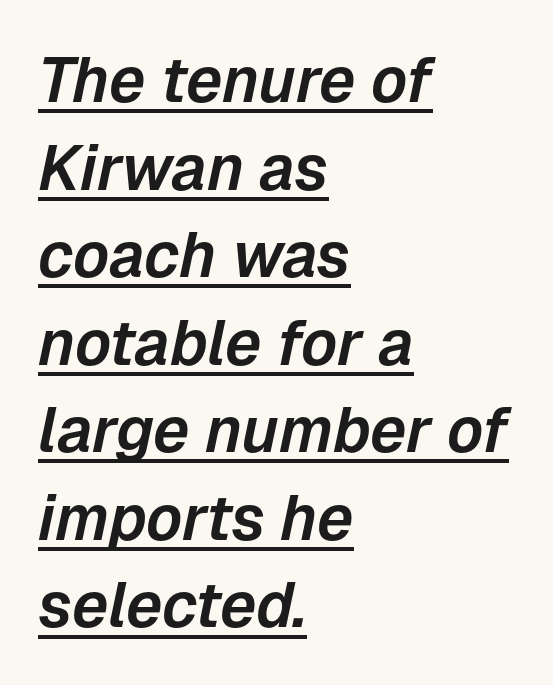
Where is the straight margin? On the left. Think of a printed novel: that variable character pitch is what you see here. Style check: oblique. Each new line begins a customary step beneath the previous one. Look at the tracking — it's just the regular setting, nothing added.
